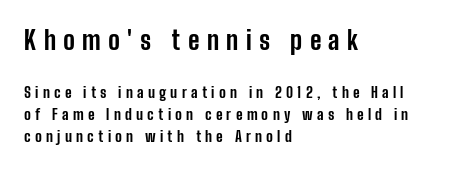
Q: Is the text bold? A: Yes.
Q: Is the text italic (slanted)? A: No, it is upright.
Q: Is the text underlined? A: No.
Q: How is the paragraph aligned? A: Left-aligned.
Q: Is the spacing between letters normal or unusually wide? A: Unusually wide.
Q: Is the spacing between lines tight, normal or loose? A: Normal.
Q: Which block of text is set in a larger size, the first (top) or the second (bottom)? A: The first (top) one.
